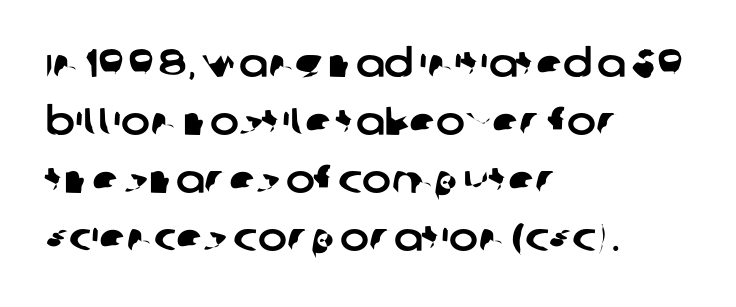
{"serif": "no", "width": "normal", "stroke_contrast": "low", "x_height": "large", "monospaced": "no", "underline": "no", "align": "left", "line_spacing": "normal", "line_spacing_ratio": 1.49, "letter_spacing": "normal", "letter_spacing_em": 0.0, "glyph_px": 39}
